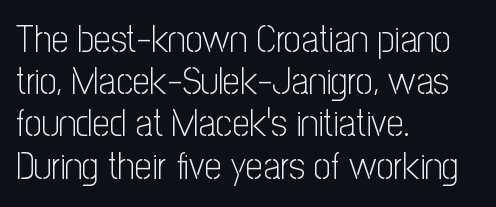
The image shows 38 px light, condensed sans-serif type, upright; set left-aligned, tight line spacing (1.11x), normal letter spacing, not underlined; low stroke contrast and a medium x-height.
